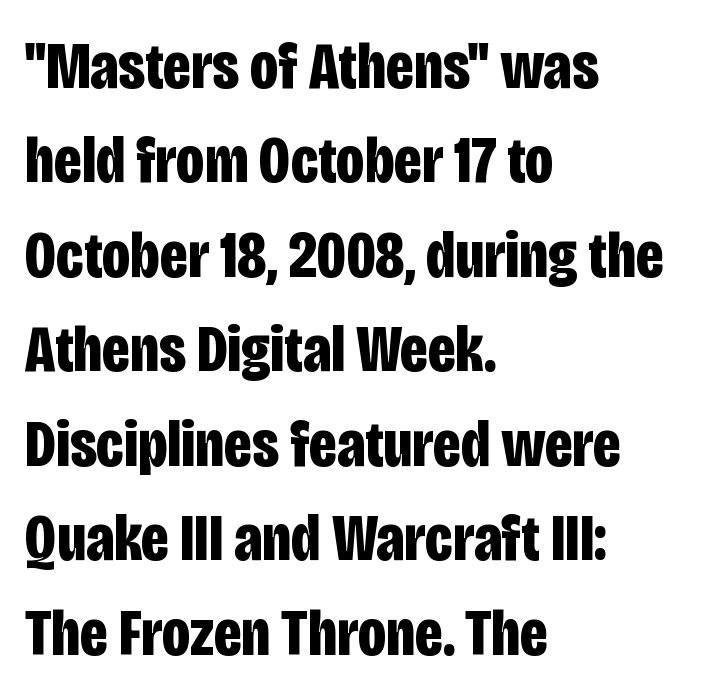
Alignment: flush left. The lettering holds an erect, upright posture throughout. Clear beneath every line of the passage. The rendering uses a bold face; every stroke is thick and dark. Compared with typical body copy, the letter spacing here is the same. Line spacing here is normal.
